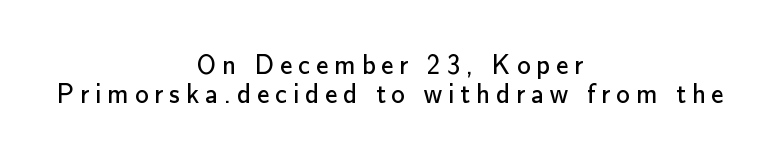
{"italic": "no", "bold": "no", "underline": "no", "align": "center", "line_spacing": "tight", "line_spacing_ratio": 1.06, "letter_spacing": "wide", "letter_spacing_em": 0.22, "glyph_px": 27}
